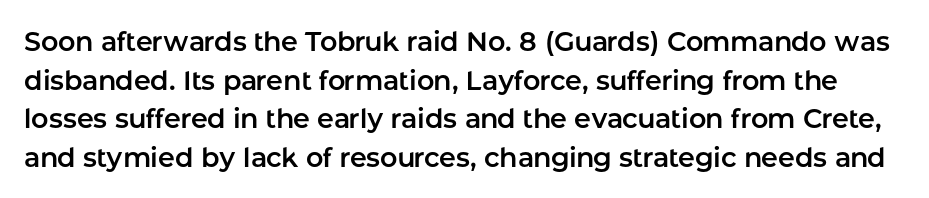
Evenly set lines give the paragraph a standard silhouette. Letters rest on an invisible, unmarked baseline. Is the letter spacing exaggerated? No — it looks like the ordinary default. Nope, not italic — everything's standing straight.
